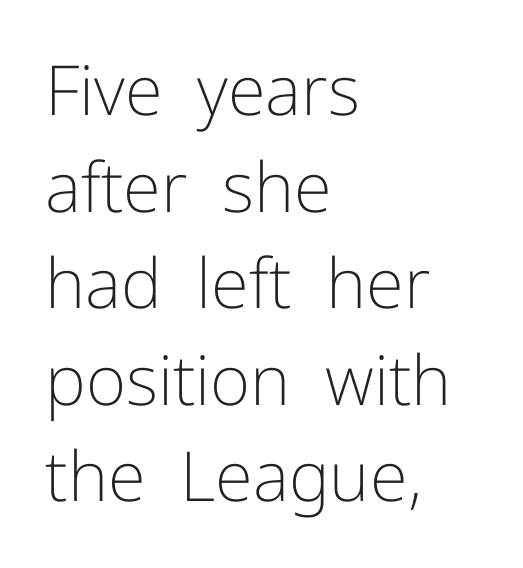
Q: Is the text bold? A: No.
Q: Is the text italic (slanted)? A: No, it is upright.
Q: Is the typeface a serif or a sans-serif typeface? A: Sans-serif.
Q: Is the text underlined? A: No.
Q: How is the paragraph aligned? A: Left-aligned.
Q: Is the spacing between letters normal or unusually wide? A: Normal.
Q: Is the spacing between lines tight, normal or loose? A: Normal.
Q: Width (condensed, normal, or wide)? A: Normal.
Q: Stroke contrast? A: Low.
Q: x-height? A: Medium.
Q: Monospaced? A: No.
